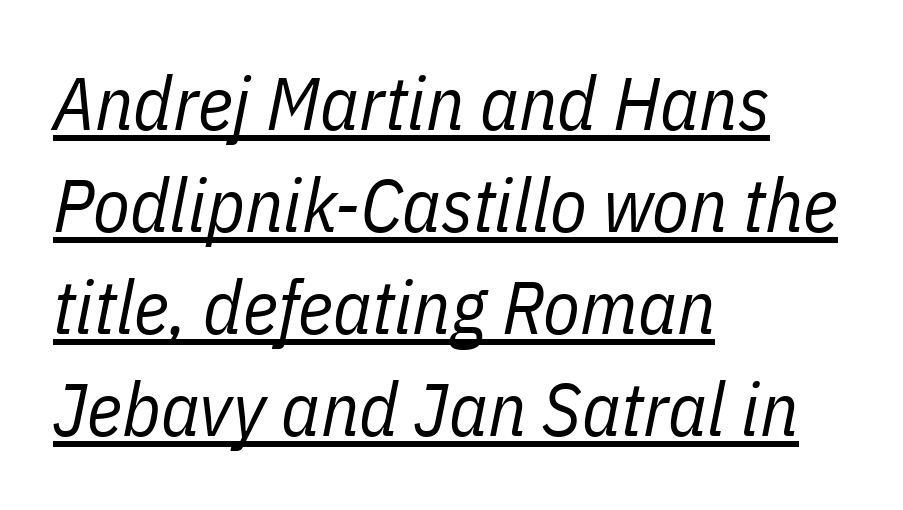
The rendering uses a moderate line-height, typical for paragraphs. A typesetter would call this proportional, since set widths differ per character. Slanted lettering throughout. How are the letters spaced? Ordinarily, with no added tracking. No letter is thick-stroked: the sample isn't bold.
